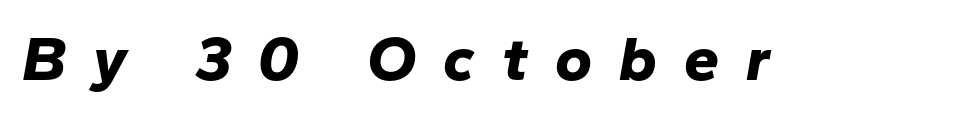
The image shows 63 px bold type, italic (leaning right); set unusually wide letter spacing (+0.43 em), not underlined; low stroke contrast and a medium x-height.
